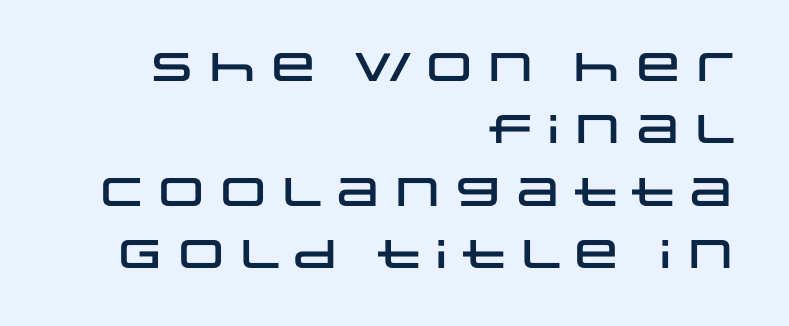
Where is the straight margin? On the right. This rendering employs a face without finishing strokes, i.e., a sans-serif. Bare-footed words on every line. Designer's note — italics off, roman on. The letters sit at their default tracking, neither squeezed nor spread. Do the characters align in a grid? No, the font is proportional.
